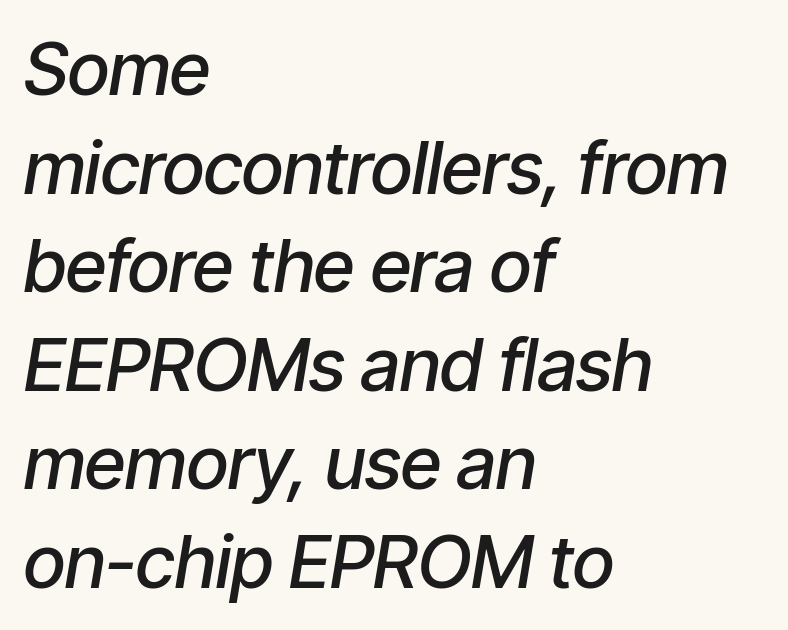
The image shows 73 px semibold, condensed type, italic (leaning right); set left-aligned, normal line spacing (1.35x), normal letter spacing, not underlined; low stroke contrast and a medium x-height.
